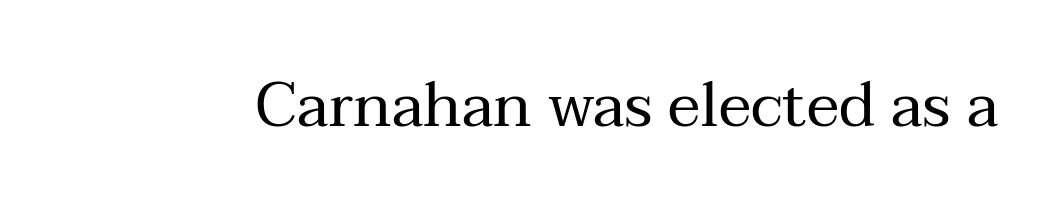
Q: Is the text bold? A: No.
Q: Is the text italic (slanted)? A: No, it is upright.
Q: Is the typeface a serif or a sans-serif typeface? A: Serif.
Q: Is the text underlined? A: No.
Q: Is the spacing between letters normal or unusually wide? A: Normal.
Q: Width (condensed, normal, or wide)? A: Normal.
Q: Stroke contrast? A: Medium.
Q: x-height? A: Medium.
Q: Monospaced? A: No.
